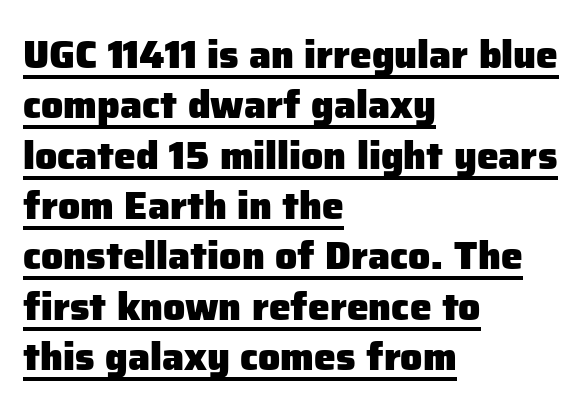
A typesetter would mark this as roman, not italic. Baseline-to-baseline distance is the conventional proportion of letter height. The face used here is rendered with its standard letterfit. Thick stems and heavy bowls — unmistakably bold. What decoration does the sample have? An underline. The font family rendered here belongs to the sans-serif group.
